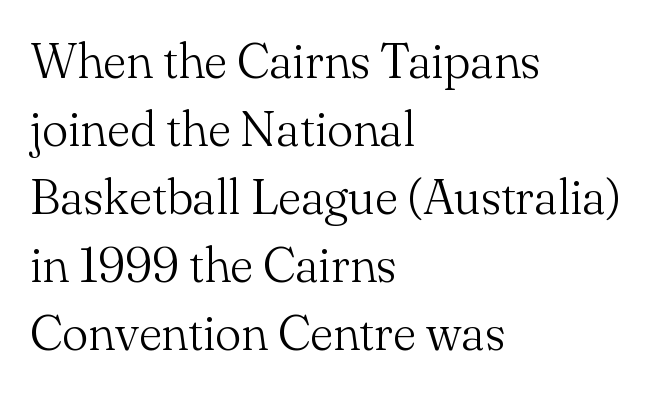
Q: Is the text bold? A: No.
Q: Is the text italic (slanted)? A: No, it is upright.
Q: Is the typeface a serif or a sans-serif typeface? A: Serif.
Q: Is the text underlined? A: No.
Q: How is the paragraph aligned? A: Left-aligned.
Q: Is the spacing between letters normal or unusually wide? A: Normal.
Q: Is the spacing between lines tight, normal or loose? A: Normal.
Q: Width (condensed, normal, or wide)? A: Normal.
Q: Stroke contrast? A: Medium.
Q: x-height? A: Small.
Q: Monospaced? A: No.
